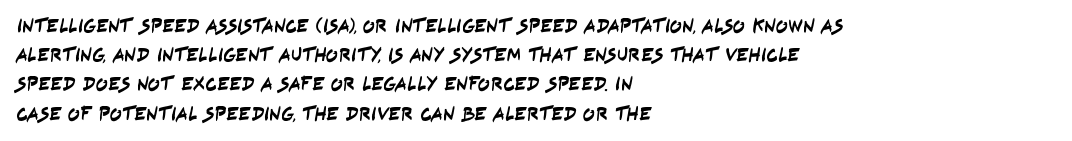
The image shows 20 px text type; set left-aligned, normal line spacing (1.46x), normal letter spacing, not underlined.
